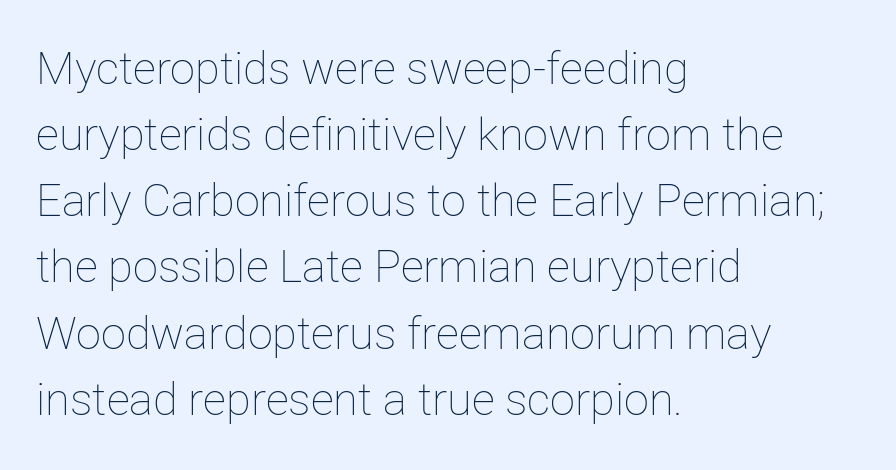
{"italic": "no", "bold": "no", "weight": "thin", "width": "normal", "stroke_contrast": "low", "x_height": "medium", "monospaced": "no", "underline": "no", "align": "left", "line_spacing": "normal", "line_spacing_ratio": 1.47, "letter_spacing": "normal", "letter_spacing_em": 0.0, "glyph_px": 45}
